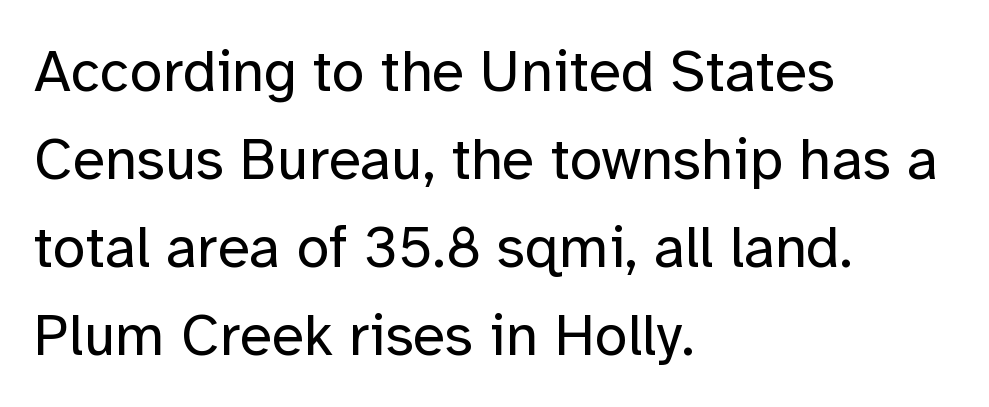
{"serif": "no", "italic": "no", "bold": "no", "weight": "regular", "width": "normal", "stroke_contrast": "low", "x_height": "medium", "monospaced": "no", "underline": "no", "align": "left", "line_spacing": "normal", "line_spacing_ratio": 1.49, "letter_spacing": "normal", "letter_spacing_em": 0.0, "glyph_px": 59}
